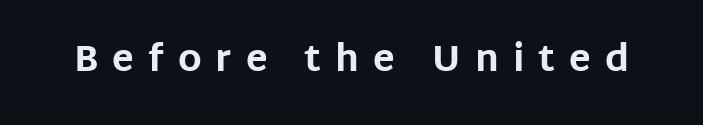
As a designer I'd log this as weight 700, bold. Do the characters align in a grid? No, the font is proportional. The face used here is a sans, in the tradition of grotesques and geometrics. The passage shown has open, widely tracked lettering throughout. If you drew a line through each stem, it would be perfectly vertical.
